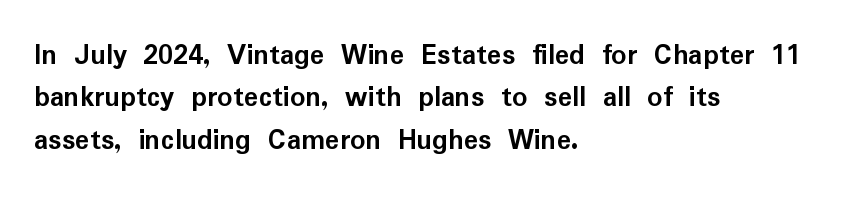
{"serif": "no", "italic": "no", "bold": "yes", "weight": "semibold", "width": "normal", "stroke_contrast": "low", "x_height": "medium", "monospaced": "no", "underline": "no", "align": "left", "line_spacing": "normal", "line_spacing_ratio": 1.41, "letter_spacing": "normal", "letter_spacing_em": 0.0, "glyph_px": 30}
